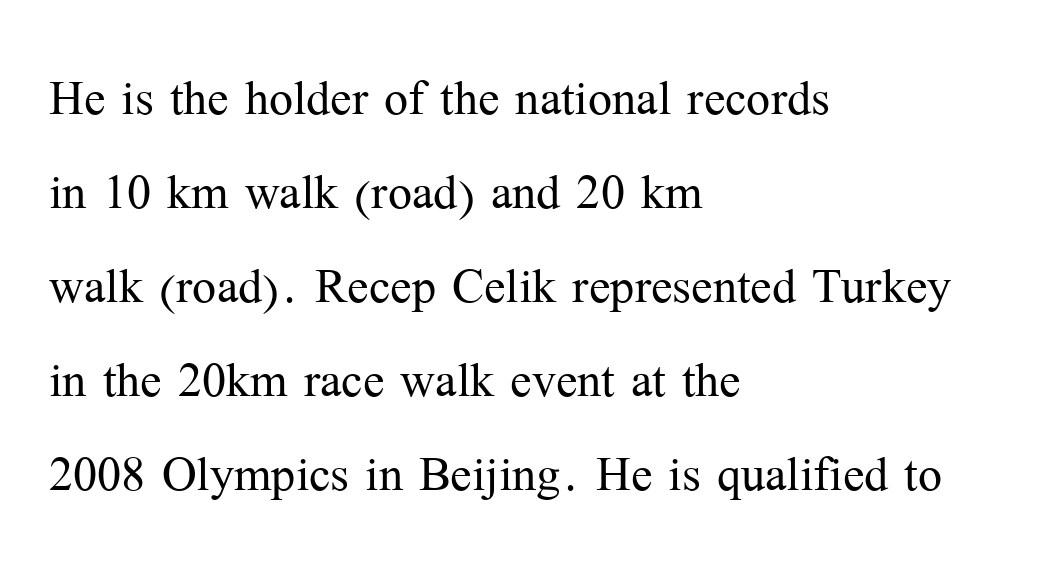
The image shows 64 px light serif type, upright; set left-aligned, normal line spacing (1.47x), normal letter spacing, not underlined; medium stroke contrast and a medium x-height.
